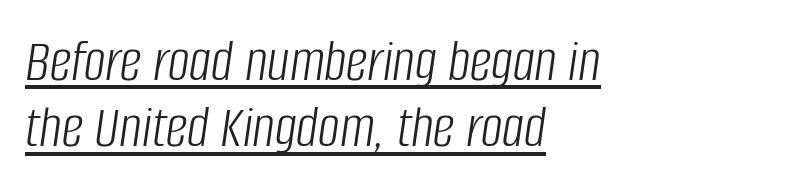
Q: Is the text bold? A: No.
Q: Is the text italic (slanted)? A: Yes, it leans right by about 8 degrees.
Q: Is the text underlined? A: Yes.
Q: How is the paragraph aligned? A: Left-aligned.
Q: Is the spacing between letters normal or unusually wide? A: Normal.
Q: Is the spacing between lines tight, normal or loose? A: Tight.
Q: Width (condensed, normal, or wide)? A: Condensed.
Q: Stroke contrast? A: Low.
Q: x-height? A: Large.
Q: Monospaced? A: No.
